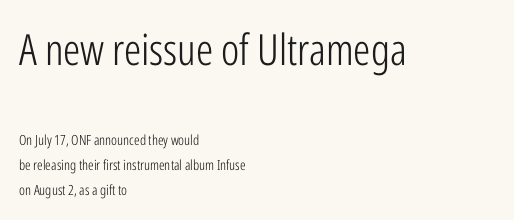
Q: Is the text bold? A: No.
Q: Is the text italic (slanted)? A: No, it is upright.
Q: Is the typeface a serif or a sans-serif typeface? A: Sans-serif.
Q: Is the text underlined? A: No.
Q: How is the paragraph aligned? A: Left-aligned.
Q: Is the spacing between letters normal or unusually wide? A: Normal.
Q: Which block of text is set in a larger size, the first (top) or the second (bottom)? A: The first (top) one.
Q: Width (condensed, normal, or wide)? A: Condensed.
Q: Stroke contrast? A: Low.
Q: x-height? A: Medium.
Q: Monospaced? A: No.
